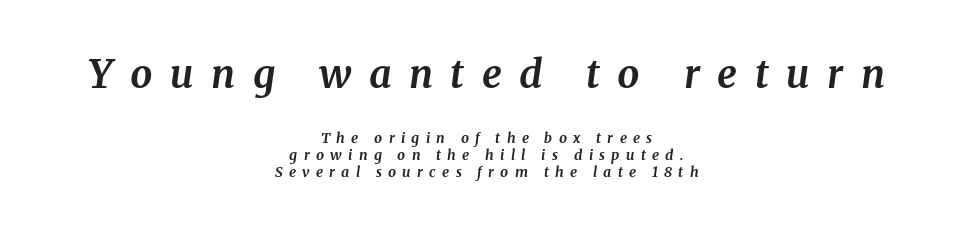
The image shows 39 px bold serif type, italic (leaning right); set centered, line spacing 1.24x, unusually wide letter spacing (+0.45 em), not underlined; the first (top) block is 2.79x larger; medium stroke contrast and a medium x-height.
